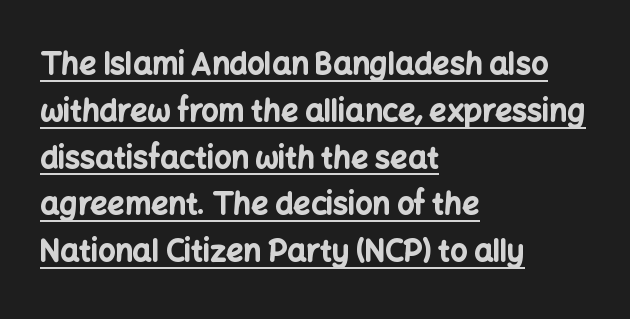
These lines stack with their left ends in a neat column. The typography opts for an upright posture over an oblique one. Is there an underline? Yes — a line sits under the letters. Serifs: no, the terminals of the letterforms are clean. Spacing verdict: proportional, widths tailored to each character. The passage shown stacks its lines at a standard gap.
